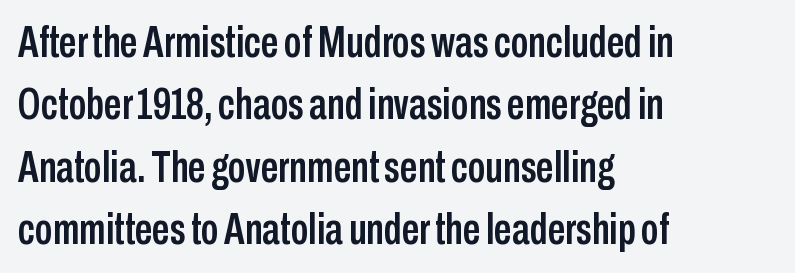
Q: Is the text italic (slanted)? A: No, it is upright.
Q: Is the typeface a serif or a sans-serif typeface? A: Sans-serif.
Q: Is the text underlined? A: No.
Q: How is the paragraph aligned? A: Left-aligned.
Q: Is the spacing between letters normal or unusually wide? A: Normal.
Q: Is the spacing between lines tight, normal or loose? A: Normal.
Q: Width (condensed, normal, or wide)? A: Condensed.
Q: Stroke contrast? A: Low.
Q: x-height? A: Medium.
Q: Monospaced? A: No.
